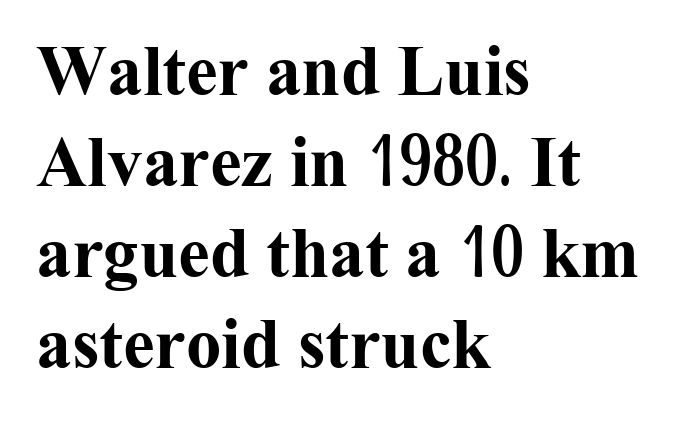
The foot of each line stays bare and open. In terms of letterspacing, this is plain default setting. A typesetter would label this face a serif. In terms of weight, the rendering is a true, heavy bold. Rows of type keep a routine distance in the vertical direction.
